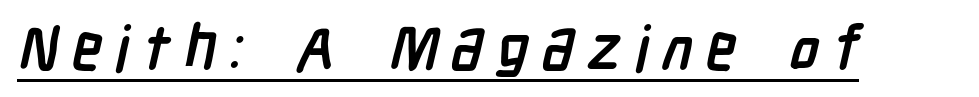
The glyphs have the mass of a bold cut. The letters advance in unequal steps, a hallmark of proportional type. Students, observe the line beneath the letters — that is underlining. This rendering widens character spacing well past its baseline value. Check where the strokes stop: nothing finishes them off — pure sans.
